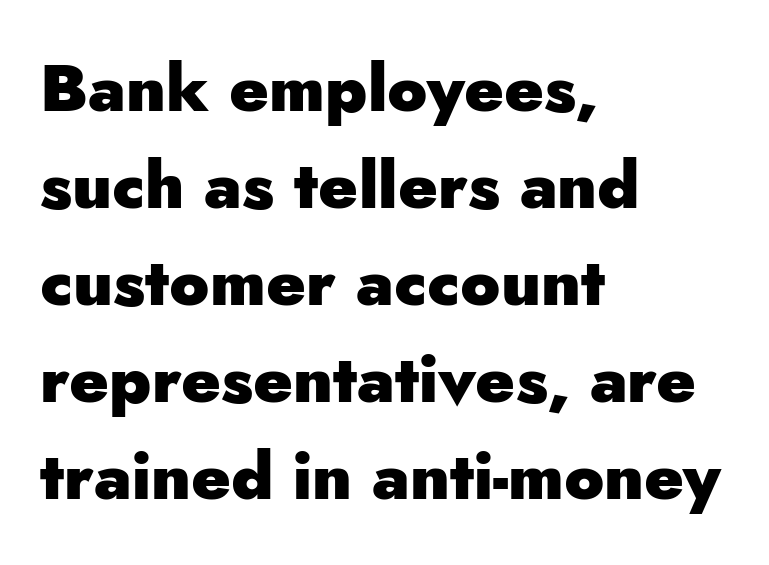
The image shows 66 px heavy sans-serif type, upright; set left-aligned, normal line spacing (1.47x), normal letter spacing, not underlined; low stroke contrast and a small x-height.
